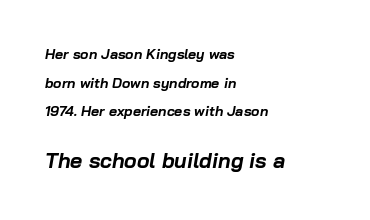
Q: Is the text bold? A: Yes.
Q: Is the text italic (slanted)? A: Yes, it leans right by about 10 degrees.
Q: Is the text underlined? A: No.
Q: How is the paragraph aligned? A: Left-aligned.
Q: Is the spacing between letters normal or unusually wide? A: Normal.
Q: Is the spacing between lines tight, normal or loose? A: Loose.
Q: Which block of text is set in a larger size, the first (top) or the second (bottom)? A: The second (bottom) one.
